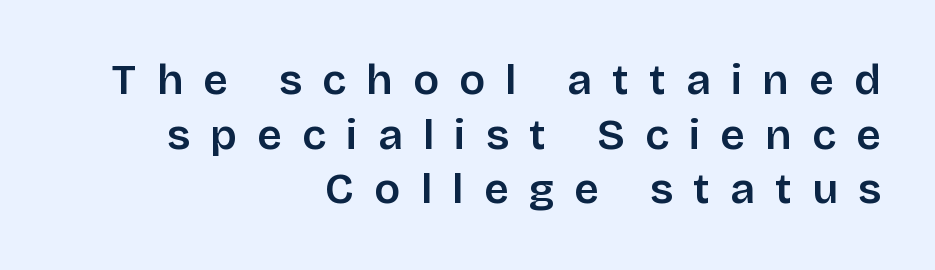
Q: Is the text bold? A: Semi-bold.
Q: Is the text italic (slanted)? A: No, it is upright.
Q: Is the typeface a serif or a sans-serif typeface? A: Sans-serif.
Q: Is the text underlined? A: No.
Q: How is the paragraph aligned? A: Right-aligned.
Q: Is the spacing between letters normal or unusually wide? A: Unusually wide.
Q: Is the spacing between lines tight, normal or loose? A: Normal.
Q: Width (condensed, normal, or wide)? A: Normal.
Q: Stroke contrast? A: Low.
Q: x-height? A: Large.
Q: Monospaced? A: No.
